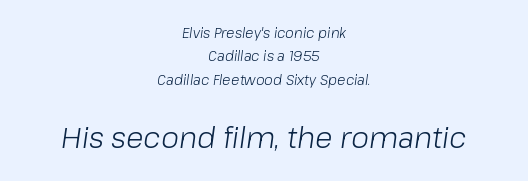
The typesetter chose a symmetrical, centered arrangement here. Top chunk: small. Bottom chunk: large. Nobody drew a line under any word here. Rendered with sloped, italic letterforms. Rows of type keep a routine distance in the vertical direction. Each letter keeps its own natural width here, so spacing adapts to shape.
